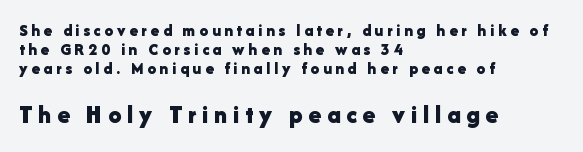
The image shows 26 px bold type, upright; set left-aligned, tight line spacing (1.13x), unusually wide letter spacing (+0.22 em), not underlined; the second (bottom) block is 1.53x larger.
